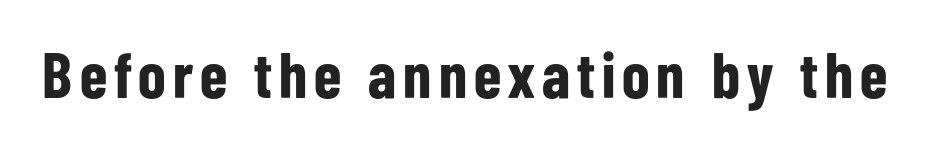
Every character sits straight up, as roman type does. The letters are bold, with thick, heavy strokes. A typesetter would label this face a sans. The passage shown is typed in a proportional face where columns would drift.
